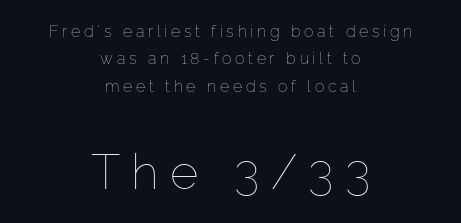
{"italic": "no", "bold": "no", "weight": "thin", "width": "normal", "stroke_contrast": "low", "x_height": "medium", "monospaced": "no", "underline": "no", "align": "center", "line_spacing_ratio": 1.71, "letter_spacing": "wide", "letter_spacing_em": 0.23, "larger_block": "second", "size_ratio": 3.06, "glyph_px": 49}
